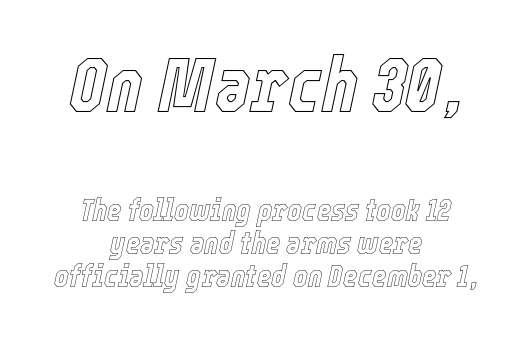
{"italic": "yes", "lean": "right", "slant_degrees": 12, "width": "condensed", "x_height": "medium", "monospaced": "no", "underline": "no", "align": "center", "line_spacing": "tight", "line_spacing_ratio": 1.06, "letter_spacing": "normal", "letter_spacing_em": 0.0, "larger_block": "first", "size_ratio": 2.48, "glyph_px": 77}
